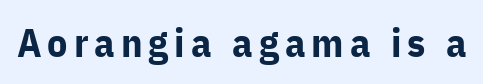
The image shows 40 px bold sans-serif type, upright; set not underlined; low stroke contrast and a medium x-height.
